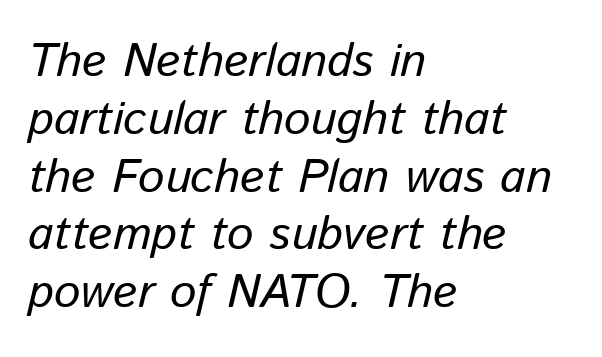
The image shows 47 px text type, italic (leaning right); set left-aligned, line spacing 1.23x, normal letter spacing, not underlined; low stroke contrast and a medium x-height.
